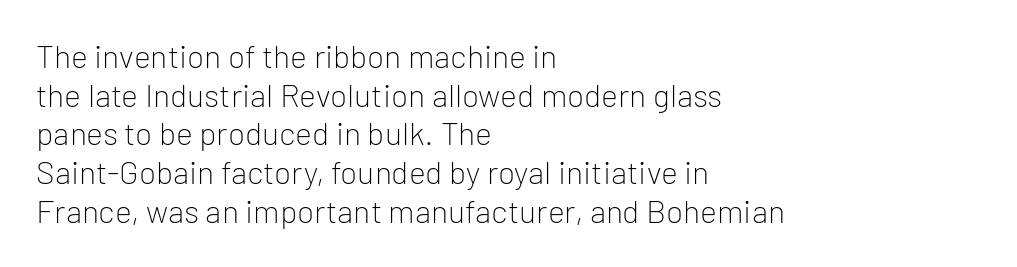
Each letter keeps its own natural width here, so spacing adapts to shape. Nobody touched the tracking dial on this one. Quick note: underline off. The lines in this sample share a left origin and differ only in where they stop. Posture: vertical. Note: no serifs on the glyphs.
